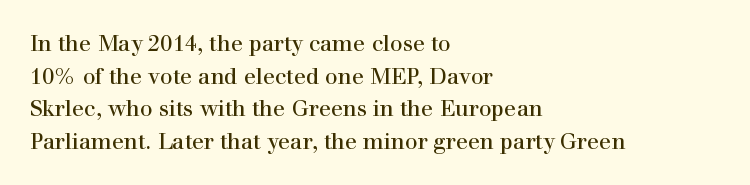
{"italic": "no", "bold": "no", "underline": "no", "align": "left", "line_spacing": "normal", "line_spacing_ratio": 1.48, "letter_spacing": "normal", "letter_spacing_em": 0.0, "glyph_px": 22}
